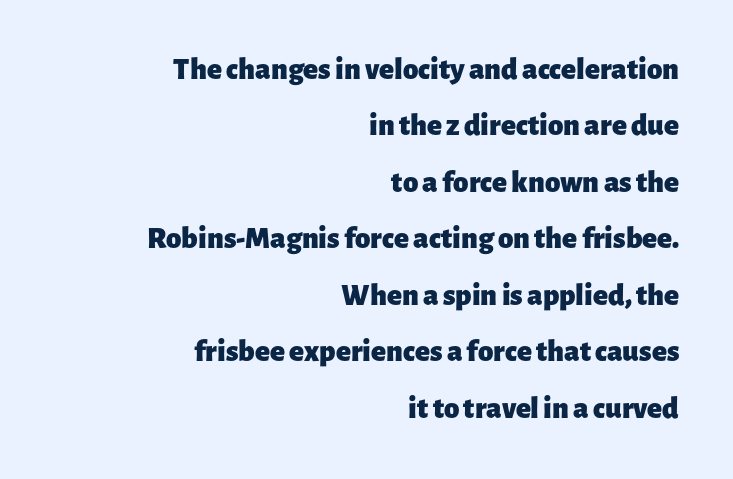
The image shows 31 px heavy sans-serif type, upright; set right-aligned, line spacing 1.82x, normal letter spacing, not underlined; low stroke contrast and a medium x-height.
